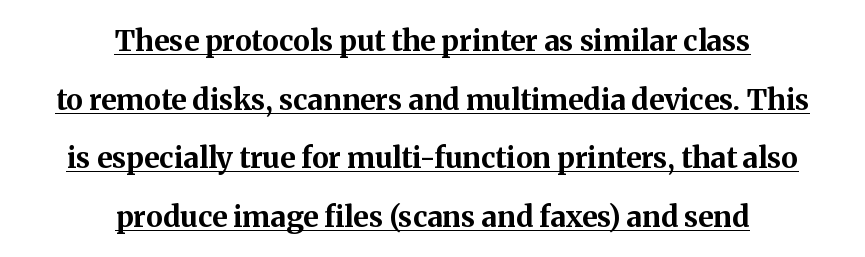
Ascenders rise straight up at ninety degrees. The typesetter has applied underlining to the passage shown. A student would call this center alignment; a typographer would say set centered. How heavy is the stroke? Heavy — this is a bold. Character widths vary here, with narrow letters taking less room than wide ones. Type style note: has serifs.
